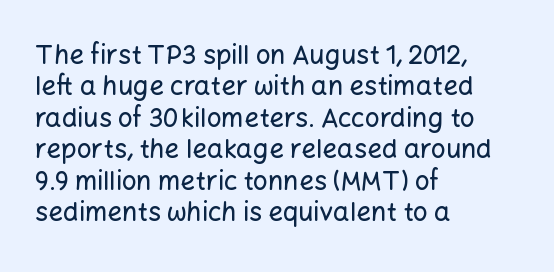
Tracking value appears to be zero — textbook default spacing. Rendered with straight, roman letterforms. Short and long lines alike share a common starting point at left. A bare baseline throughout the passage.
